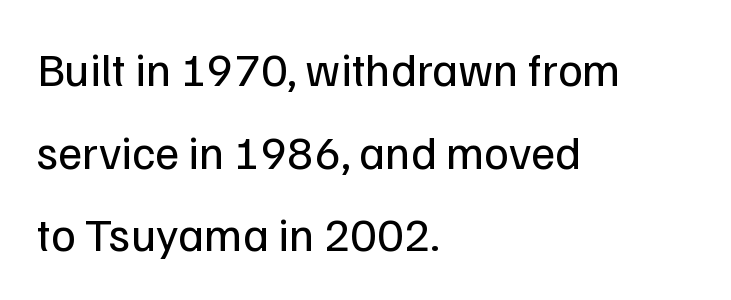
In terms of letterform style, serifs are entirely absent. Beneath every word, the page is bare. No chunkiness to these letters — they're not bold. Ascenders rise straight up at ninety degrees. Proportional: the letters do not fall into vertical columns.
